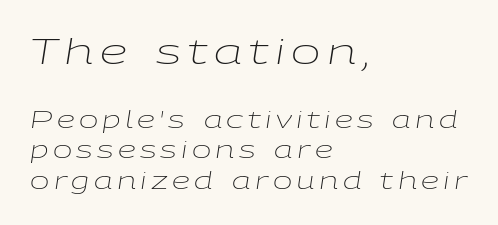
{"italic": "yes", "lean": "right", "slant_degrees": 9, "bold": "no", "weight": "light", "width": "wide", "stroke_contrast": "low", "x_height": "medium", "monospaced": "no", "underline": "no", "align": "left", "line_spacing": "normal", "line_spacing_ratio": 1.33, "larger_block": "first", "size_ratio": 1.52, "glyph_px": 35}
